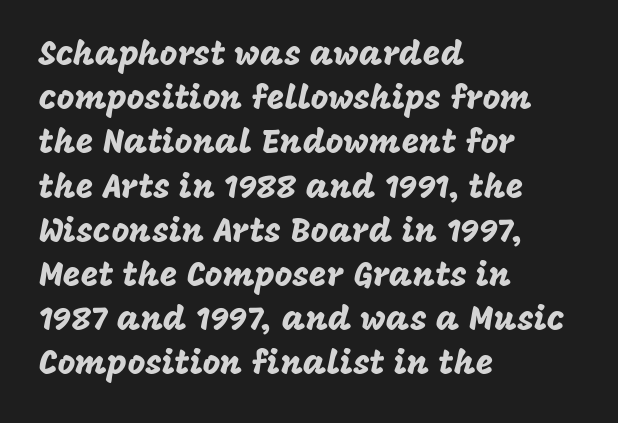
Q: Is the text italic (slanted)? A: Yes.
Q: Is the typeface a serif or a sans-serif typeface? A: Sans-serif.
Q: Is the text underlined? A: No.
Q: How is the paragraph aligned? A: Left-aligned.
Q: Is the spacing between letters normal or unusually wide? A: Normal.
Q: Is the spacing between lines tight, normal or loose? A: Normal.
Q: Width (condensed, normal, or wide)? A: Normal.
Q: Stroke contrast? A: Low.
Q: x-height? A: Large.
Q: Monospaced? A: No.
